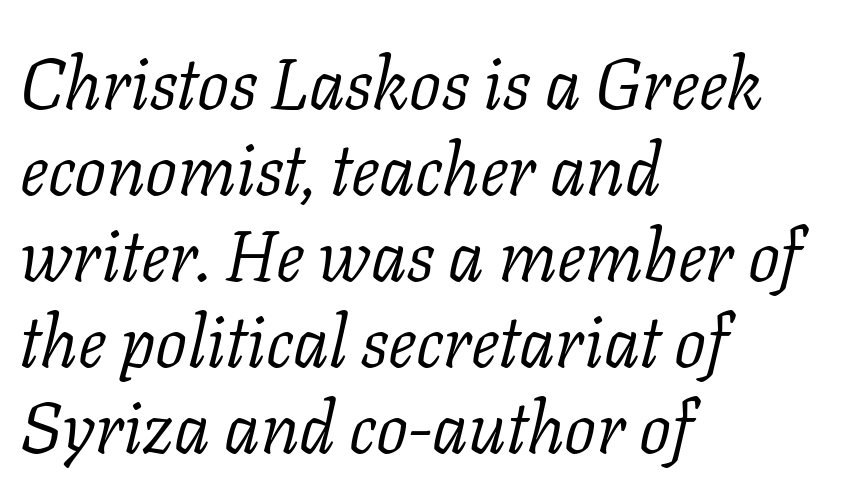
Teacher's note: observe the even left margin — that is flush-left alignment. Examine the stroke ends and you'll spot serifs. Weight: regular or lighter. Check the space under the baseline: it is left empty. Is this a fixed-width face? No — the glyphs have proportional, varying widths.
